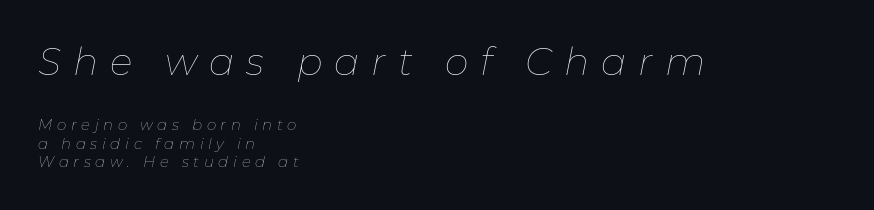
Q: Is the text bold? A: No.
Q: Is the text italic (slanted)? A: Yes, it leans right by about 11 degrees.
Q: Is the text underlined? A: No.
Q: How is the paragraph aligned? A: Left-aligned.
Q: Is the spacing between letters normal or unusually wide? A: Unusually wide.
Q: Which block of text is set in a larger size, the first (top) or the second (bottom)? A: The first (top) one.
Q: Width (condensed, normal, or wide)? A: Normal.
Q: Stroke contrast? A: Low.
Q: x-height? A: Medium.
Q: Monospaced? A: No.
